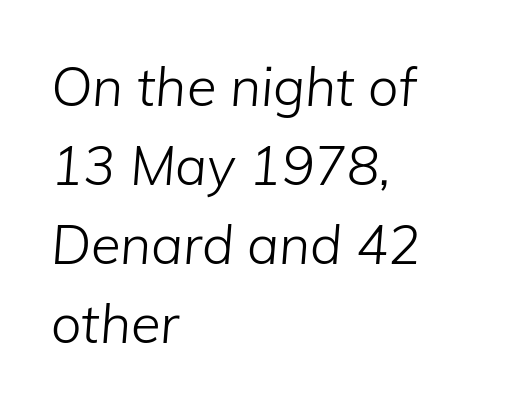
The image shows 54 px light type, italic (leaning right); set left-aligned, normal line spacing (1.46x), normal letter spacing, not underlined; low stroke contrast and a medium x-height.
